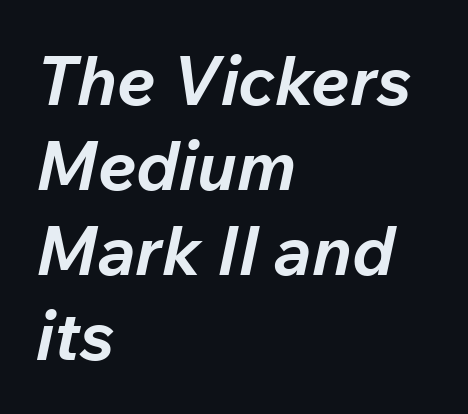
{"italic": "yes", "lean": "right", "slant_degrees": 12, "bold": "yes", "weight": "bold", "width": "normal", "stroke_contrast": "low", "x_height": "medium", "monospaced": "no", "underline": "no", "align": "left", "line_spacing": "normal", "line_spacing_ratio": 1.25, "letter_spacing": "normal", "letter_spacing_em": 0.0, "glyph_px": 68}
